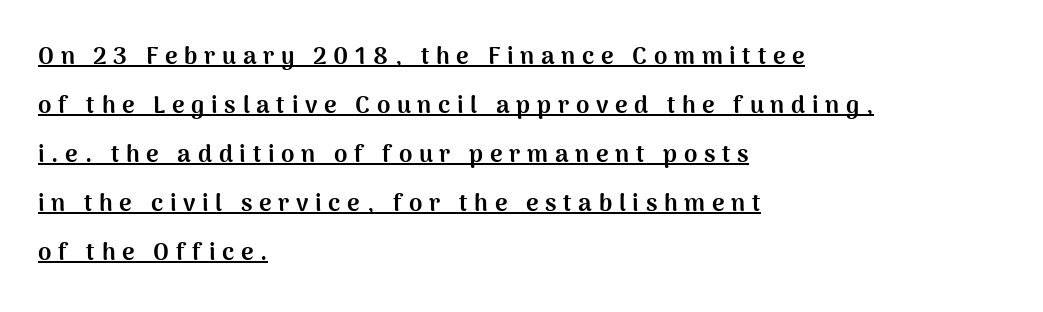
Q: Is the text bold? A: Yes.
Q: Is the text italic (slanted)? A: No, it is upright.
Q: Is the text underlined? A: Yes.
Q: How is the paragraph aligned? A: Left-aligned.
Q: Is the spacing between letters normal or unusually wide? A: Unusually wide.
Q: Is the spacing between lines tight, normal or loose? A: Loose.
